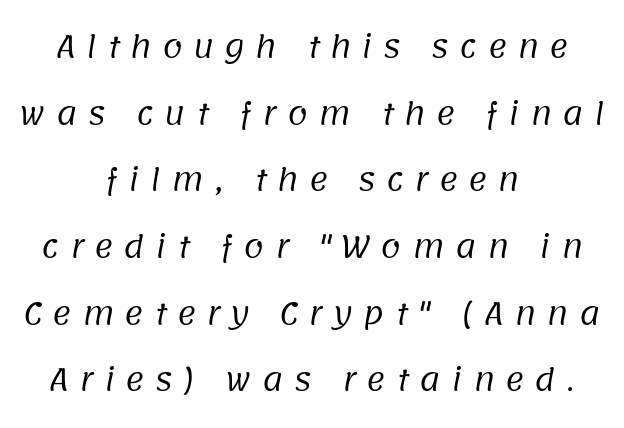
Q: Is the text bold? A: No.
Q: Is the typeface a serif or a sans-serif typeface? A: Sans-serif.
Q: Is the text underlined? A: No.
Q: How is the paragraph aligned? A: Centered.
Q: Is the spacing between letters normal or unusually wide? A: Unusually wide.
Q: Is the spacing between lines tight, normal or loose? A: Loose.
Q: Width (condensed, normal, or wide)? A: Normal.
Q: Stroke contrast? A: Low.
Q: x-height? A: Large.
Q: Monospaced? A: No.
